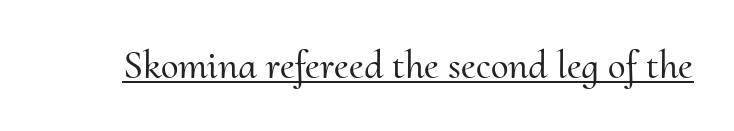
Q: Is the text italic (slanted)? A: No, it is upright.
Q: Is the typeface a serif or a sans-serif typeface? A: Serif.
Q: Is the text underlined? A: Yes.
Q: Is the spacing between letters normal or unusually wide? A: Normal.
Q: Width (condensed, normal, or wide)? A: Normal.
Q: Stroke contrast? A: Medium.
Q: x-height? A: Small.
Q: Monospaced? A: No.
